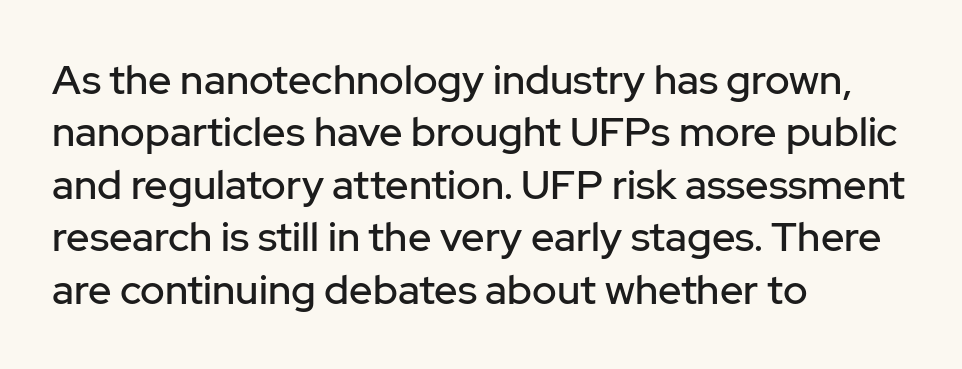
Q: Is the text italic (slanted)? A: No, it is upright.
Q: Is the typeface a serif or a sans-serif typeface? A: Sans-serif.
Q: Is the text underlined? A: No.
Q: How is the paragraph aligned? A: Left-aligned.
Q: Is the spacing between letters normal or unusually wide? A: Normal.
Q: Is the spacing between lines tight, normal or loose? A: Normal.
Q: Width (condensed, normal, or wide)? A: Normal.
Q: Stroke contrast? A: Low.
Q: x-height? A: Medium.
Q: Monospaced? A: No.
